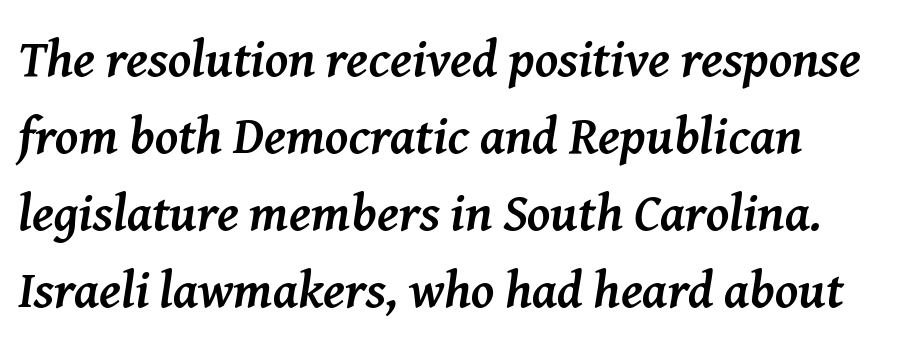
Q: Is the text bold? A: Yes.
Q: Is the text italic (slanted)? A: Yes, it leans right by about 8 degrees.
Q: Is the typeface a serif or a sans-serif typeface? A: Serif.
Q: Is the text underlined? A: No.
Q: How is the paragraph aligned? A: Left-aligned.
Q: Is the spacing between letters normal or unusually wide? A: Normal.
Q: Is the spacing between lines tight, normal or loose? A: Normal.
Q: Width (condensed, normal, or wide)? A: Normal.
Q: Stroke contrast? A: Medium.
Q: x-height? A: Medium.
Q: Monospaced? A: No.
